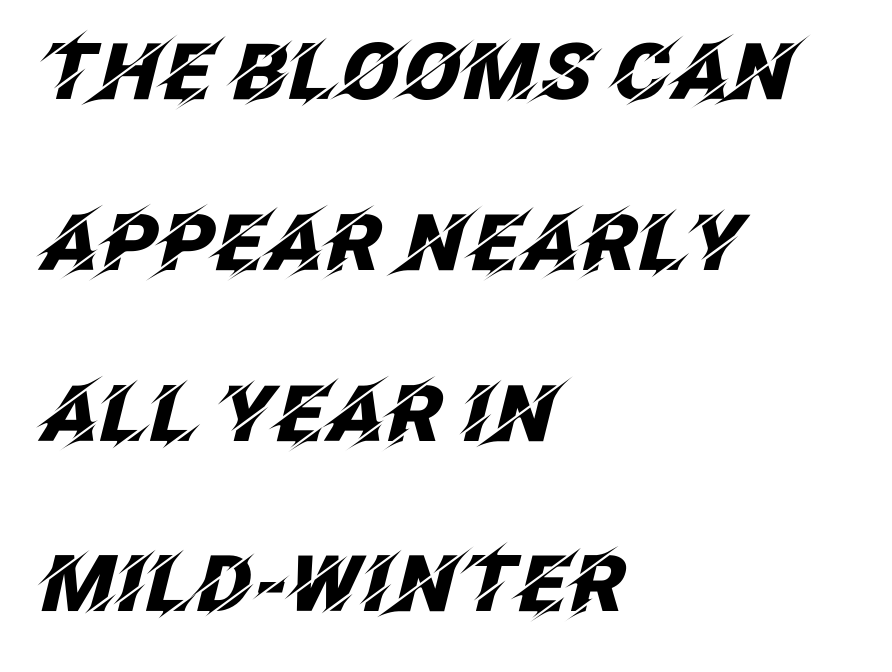
Q: Is the text bold? A: Yes.
Q: Is the text italic (slanted)? A: Yes, it leans right by about 12 degrees.
Q: Is the text underlined? A: No.
Q: How is the paragraph aligned? A: Left-aligned.
Q: Is the spacing between letters normal or unusually wide? A: Normal.
Q: Is the spacing between lines tight, normal or loose? A: Loose.
Q: Width (condensed, normal, or wide)? A: Normal.
Q: Stroke contrast? A: Low.
Q: x-height? A: Large.
Q: Monospaced? A: No.
